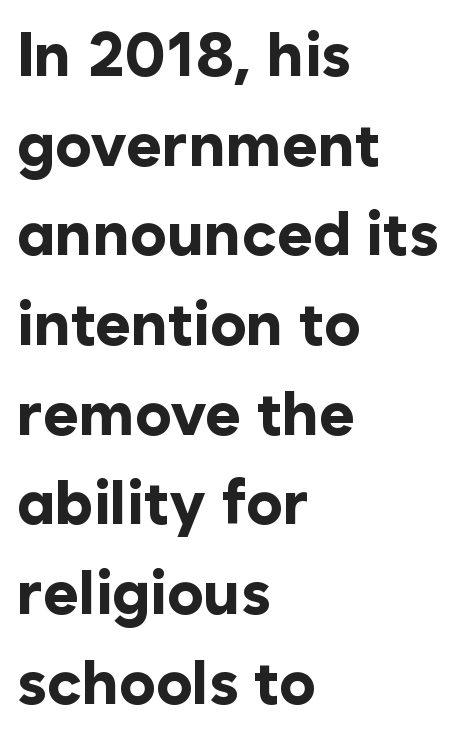
The rendering uses a bold face; every stroke is thick and dark. Spacing verdict: proportional, widths tailored to each character. Evenly set lines give the paragraph a standard silhouette. Tracking value appears to be zero — textbook default spacing.
